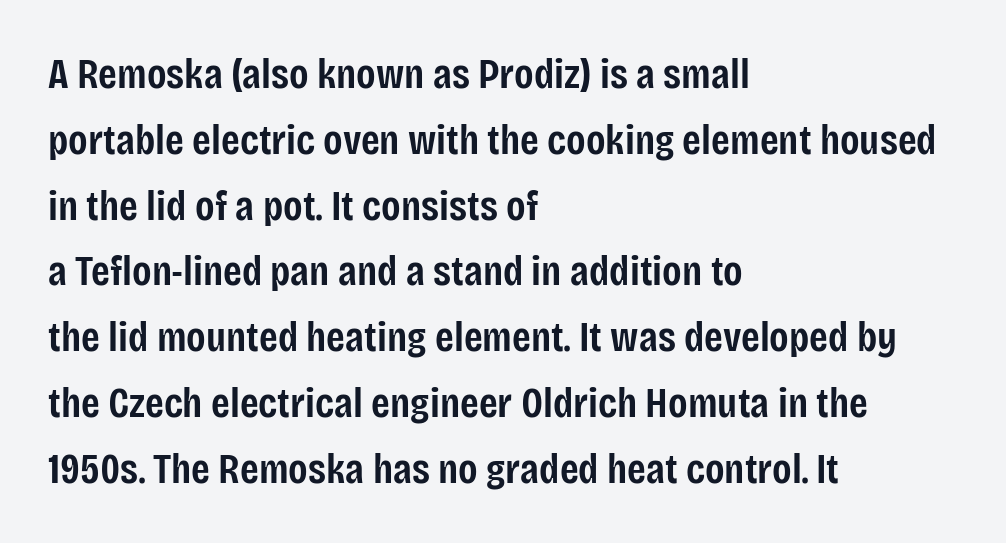
The image shows 43 px semibold, condensed sans-serif type, upright; set left-aligned, normal line spacing (1.53x), normal letter spacing, not underlined; low stroke contrast and a large x-height.
